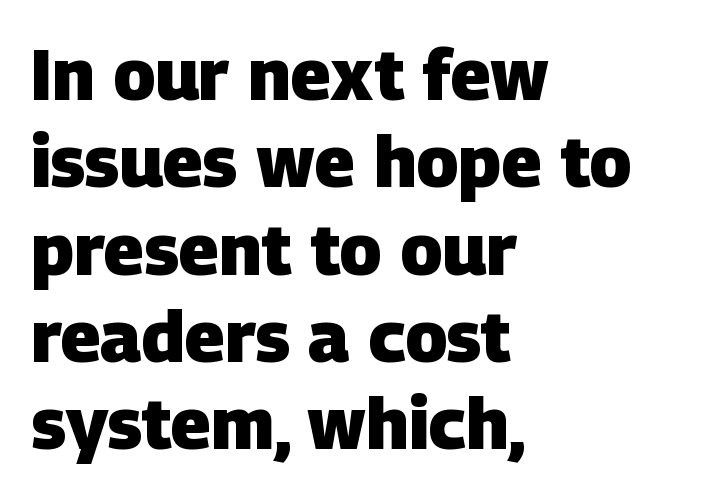
Rule under the text: the space is simply empty. The letters are bold, with thick, heavy strokes. These lines are composed in type without serifs. Think of a printed novel: that variable character pitch is what you see here.
